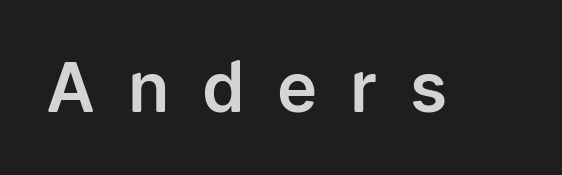
{"serif": "no", "italic": "no", "width": "normal", "stroke_contrast": "low", "x_height": "medium", "monospaced": "no", "underline": "no", "letter_spacing": "wide", "letter_spacing_em": 0.48, "glyph_px": 68}
